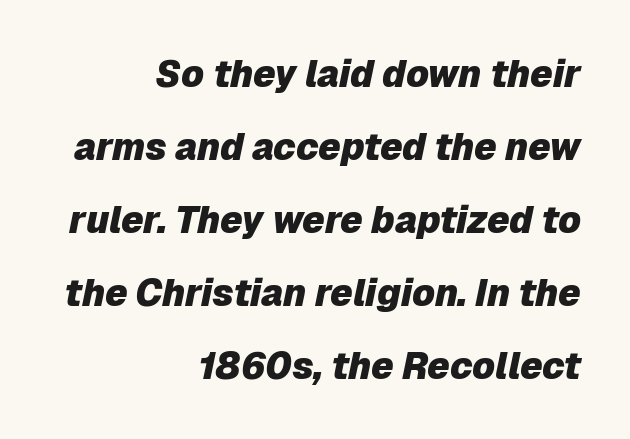
The image shows 37 px heavy type, italic (leaning right); set right-aligned, loose line spacing (1.97x), normal letter spacing, not underlined; low stroke contrast and a medium x-height.
